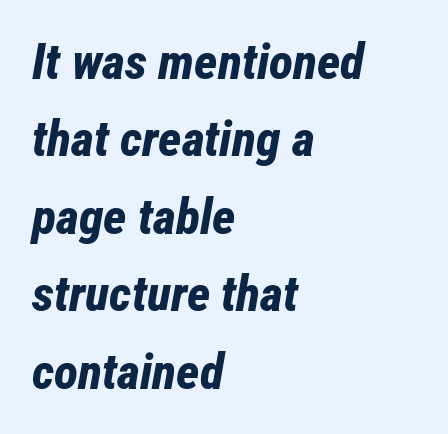
Q: Is the text bold? A: Yes.
Q: Is the text italic (slanted)? A: Yes, it leans right by about 12 degrees.
Q: Is the text underlined? A: No.
Q: How is the paragraph aligned? A: Left-aligned.
Q: Is the spacing between letters normal or unusually wide? A: Normal.
Q: Is the spacing between lines tight, normal or loose? A: Normal.
Q: Width (condensed, normal, or wide)? A: Condensed.
Q: Stroke contrast? A: Low.
Q: x-height? A: Medium.
Q: Monospaced? A: No.
